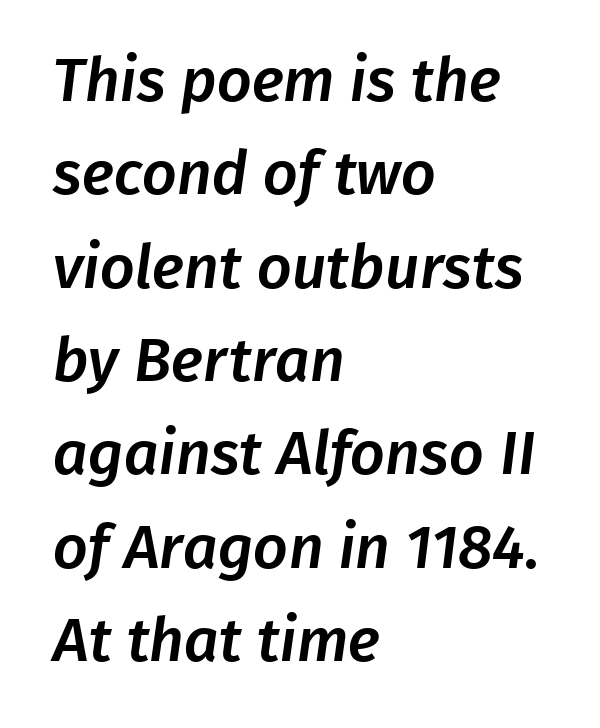
In terms of leading, this rendering sits right in the middle. The passage shown is typed in a proportional face where columns would drift. Default kerning and tracking; the words read as compact shapes. Lines of text with bare space underneath. The text was rendered using a sans face with plain stroke endings. The rag falls on the right side of this text block.
